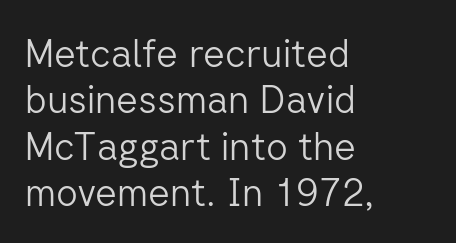
The type is set solid horizontally, with unmodified tracking. The rendering anchors every line to the left-hand side. Each row of text sits above clean, open space. Note: no serifs on the glyphs.
